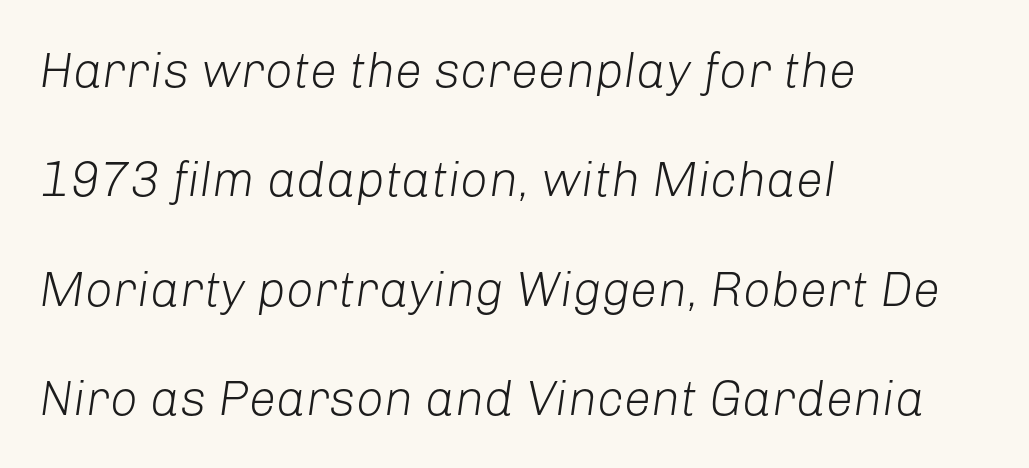
The image shows 49 px light type, italic (leaning right); set left-aligned, loose line spacing (2.23x), normal letter spacing, not underlined; low stroke contrast and a medium x-height.
